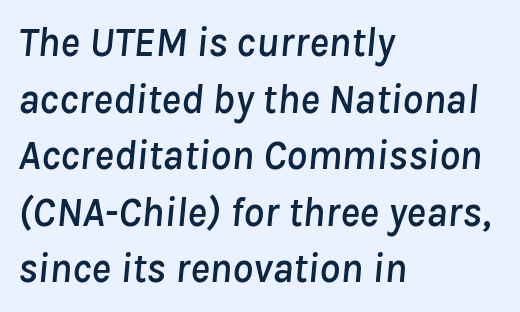
Q: Is the text italic (slanted)? A: Yes, it leans right by about 8 degrees.
Q: Is the text underlined? A: No.
Q: How is the paragraph aligned? A: Left-aligned.
Q: Is the spacing between letters normal or unusually wide? A: Normal.
Q: Is the spacing between lines tight, normal or loose? A: Normal.
Q: Width (condensed, normal, or wide)? A: Normal.
Q: Stroke contrast? A: Low.
Q: x-height? A: Medium.
Q: Monospaced? A: No.
